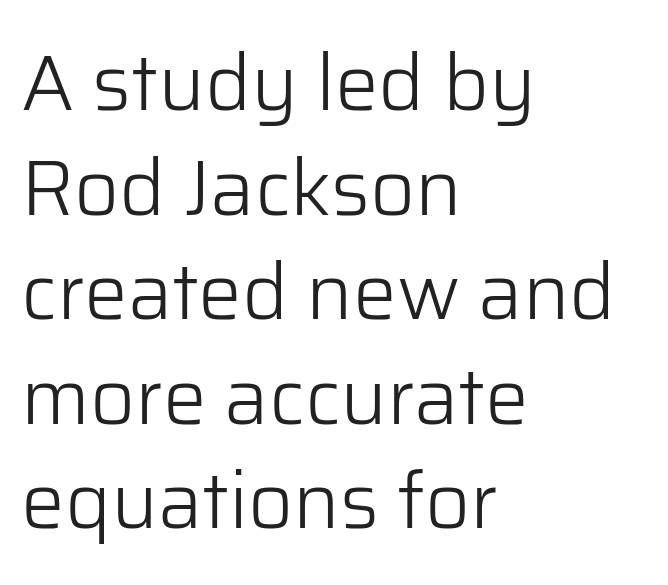
{"serif": "no", "italic": "no", "bold": "no", "weight": "light", "width": "normal", "stroke_contrast": "low", "x_height": "medium", "monospaced": "no", "underline": "no", "align": "left", "line_spacing": "normal", "line_spacing_ratio": 1.34, "letter_spacing": "normal", "letter_spacing_em": 0.0, "glyph_px": 78}
